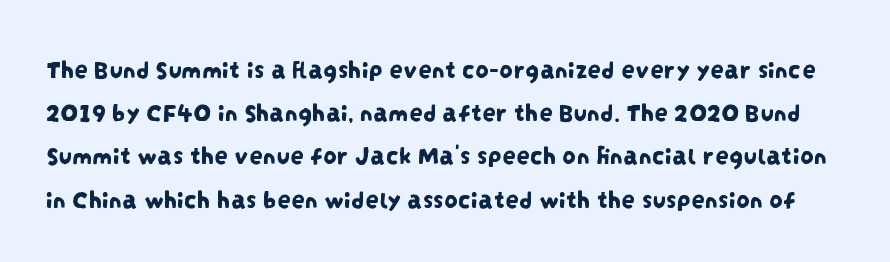
{"underline": "no", "line_spacing": "normal", "line_spacing_ratio": 1.6, "letter_spacing": "normal", "letter_spacing_em": 0.0, "glyph_px": 27}
